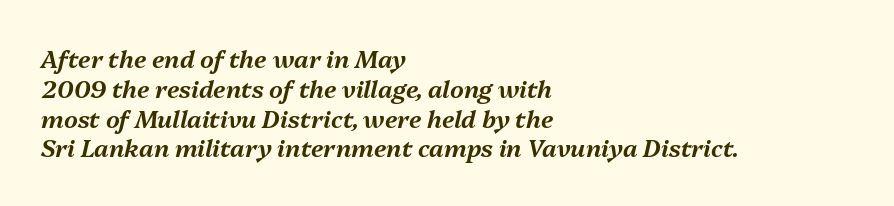
Q: Is the text italic (slanted)? A: Yes, it leans right by about 13 degrees.
Q: Is the text underlined? A: No.
Q: How is the paragraph aligned? A: Left-aligned.
Q: Is the spacing between letters normal or unusually wide? A: Normal.
